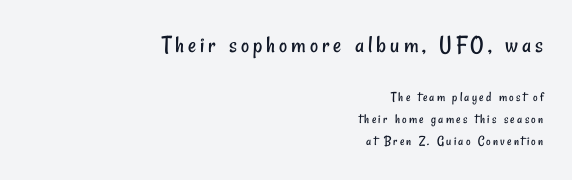
{"bold": "no", "underline": "no", "align": "right", "line_spacing": "normal", "line_spacing_ratio": 1.57, "larger_block": "first", "size_ratio": 1.79, "glyph_px": 25}
